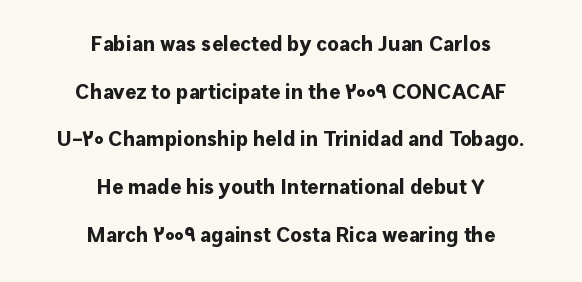
The image shows 21 px bold type, upright; set centered, loose line spacing (2.27x), normal letter spacing, not underlined.
